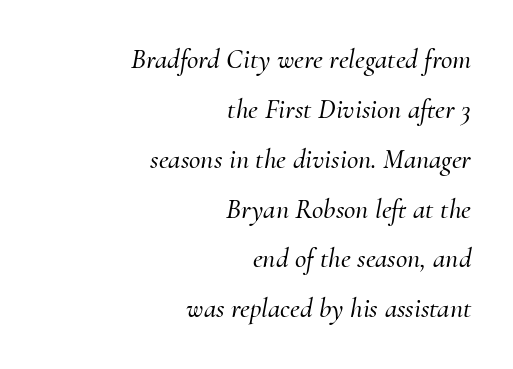
The glyphs look as if they've been sheared to an angle. Looks like regular typesetting: each glyph gets only the width it needs. Every row of glyphs terminates at an identical x-position on the right. The rendering shows small feet on the letterforms — a serif design. Words appear dense and cohesive because spacing is normal. Each row of text sits above clean, open space.
